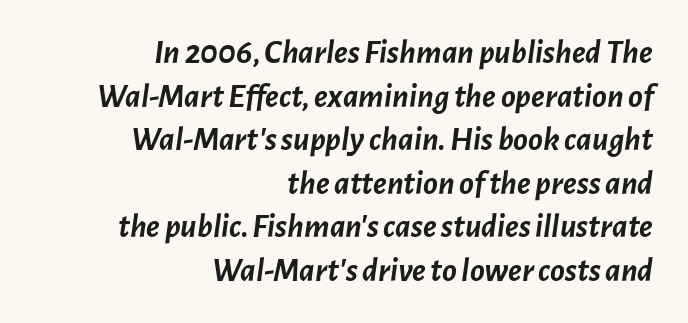
{"italic": "yes", "lean": "right", "slant_degrees": 7, "bold": "yes", "weight": "semibold", "width": "normal", "stroke_contrast": "low", "x_height": "medium", "monospaced": "no", "underline": "no", "align": "right", "line_spacing": "normal", "line_spacing_ratio": 1.28, "letter_spacing": "normal", "letter_spacing_em": 0.0, "glyph_px": 34}
